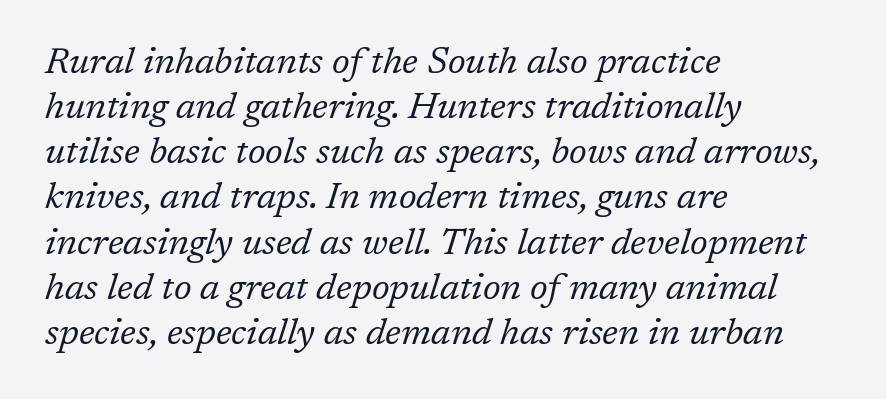
The image shows 37 px regular-weight serif type, italic (leaning right); set left-aligned, line spacing 1.22x, normal letter spacing, not underlined; low stroke contrast and a medium x-height.
